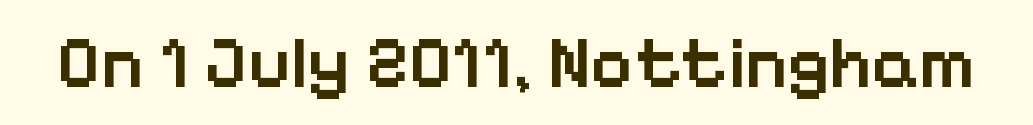
Unlike italic type, these characters show no tilt at all. Looks like regular typesetting: each glyph gets only the width it needs. Type style note: lacks serifs. Characters follow at the spacing the type designer built in. Only glyphs here, with clear space below each row.
